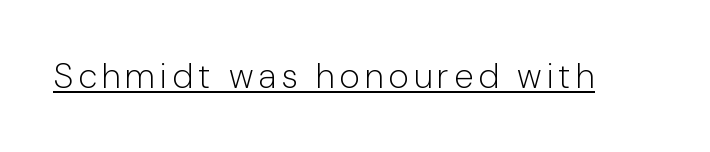
{"serif": "no", "italic": "no", "bold": "no", "weight": "light", "width": "normal", "stroke_contrast": "low", "x_height": "medium", "monospaced": "no", "underline": "yes", "glyph_px": 35}
